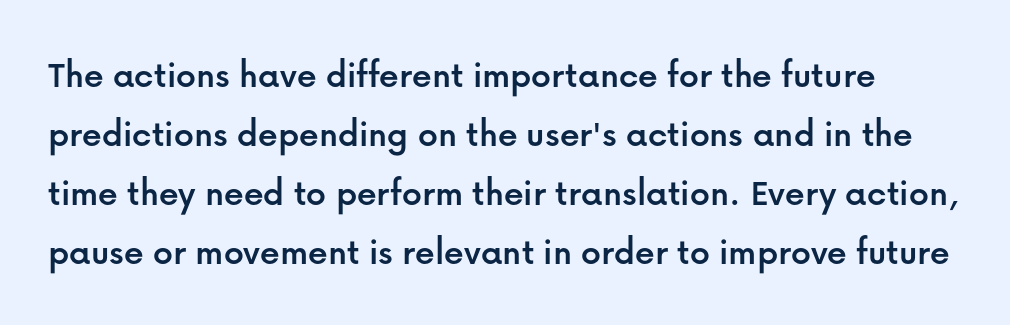
The image shows 39 px sans-serif type, upright; set normal line spacing (1.51x), normal letter spacing, not underlined; low stroke contrast and a medium x-height.
